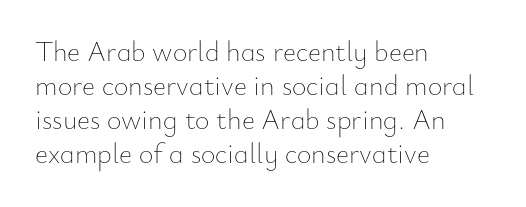
{"italic": "no", "bold": "no", "weight": "thin", "width": "normal", "stroke_contrast": "low", "x_height": "small", "monospaced": "no", "underline": "no", "align": "left", "line_spacing_ratio": 1.21, "letter_spacing": "normal", "letter_spacing_em": 0.0, "glyph_px": 28}
